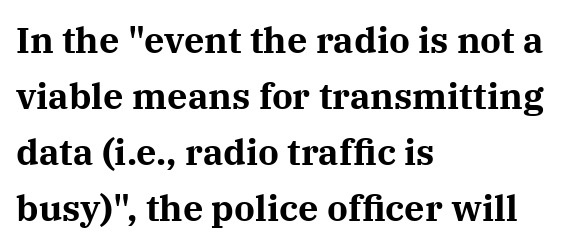
{"serif": "yes", "italic": "no", "bold": "yes", "weight": "bold", "width": "normal", "stroke_contrast": "medium", "x_height": "medium", "monospaced": "no", "underline": "no", "align": "left", "line_spacing": "normal", "line_spacing_ratio": 1.56, "letter_spacing": "normal", "letter_spacing_em": 0.0, "glyph_px": 36}
